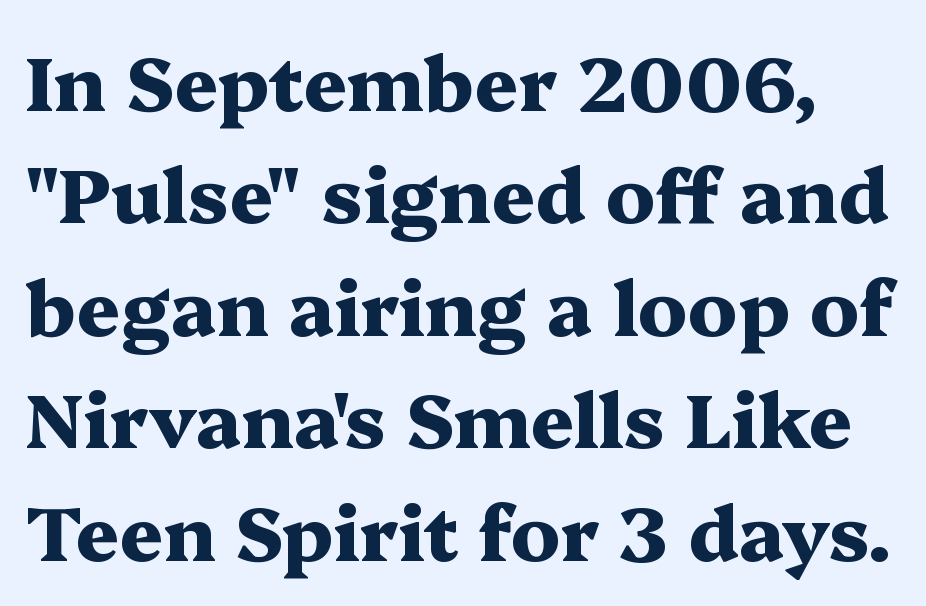
Tracking here is standard; glyphs follow each other at the usual distance. Posture: straight, roman, zero tilt. The rendering uses a bold face; every stroke is thick and dark. Check under the words: just untouched page.
